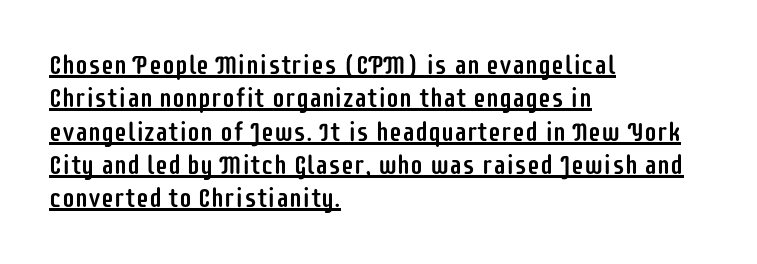
Q: Is the text italic (slanted)? A: No, it is upright.
Q: Is the text underlined? A: Yes.
Q: How is the paragraph aligned? A: Left-aligned.
Q: Is the spacing between letters normal or unusually wide? A: Normal.
Q: Is the spacing between lines tight, normal or loose? A: Normal.
